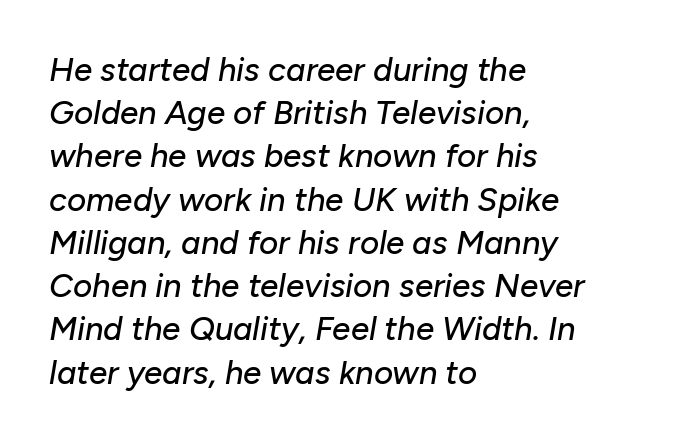
Q: Is the text italic (slanted)? A: Yes, it leans right by about 10 degrees.
Q: Is the text underlined? A: No.
Q: How is the paragraph aligned? A: Left-aligned.
Q: Is the spacing between letters normal or unusually wide? A: Normal.
Q: Is the spacing between lines tight, normal or loose? A: Normal.
Q: Width (condensed, normal, or wide)? A: Normal.
Q: Stroke contrast? A: Low.
Q: x-height? A: Medium.
Q: Monospaced? A: No.
